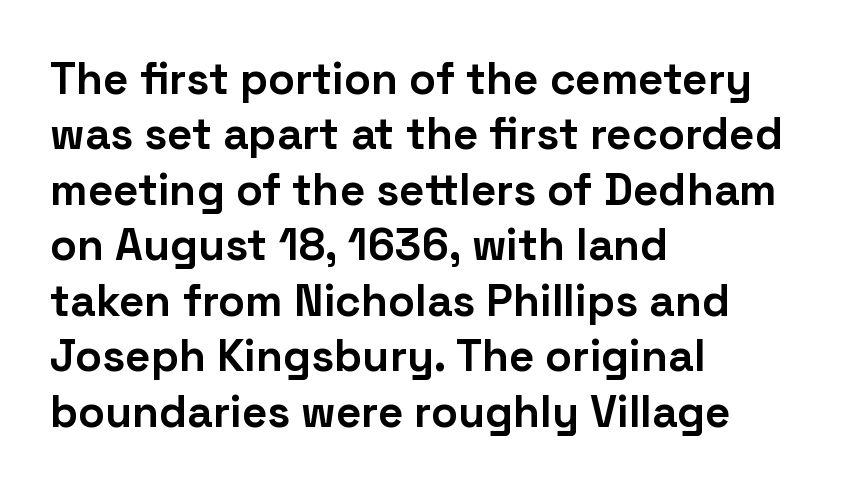
Q: Is the text bold? A: Yes.
Q: Is the text italic (slanted)? A: No, it is upright.
Q: Is the typeface a serif or a sans-serif typeface? A: Sans-serif.
Q: Is the text underlined? A: No.
Q: How is the paragraph aligned? A: Left-aligned.
Q: Is the spacing between letters normal or unusually wide? A: Normal.
Q: Is the spacing between lines tight, normal or loose? A: Normal.
Q: Width (condensed, normal, or wide)? A: Normal.
Q: Stroke contrast? A: Low.
Q: x-height? A: Medium.
Q: Monospaced? A: No.
